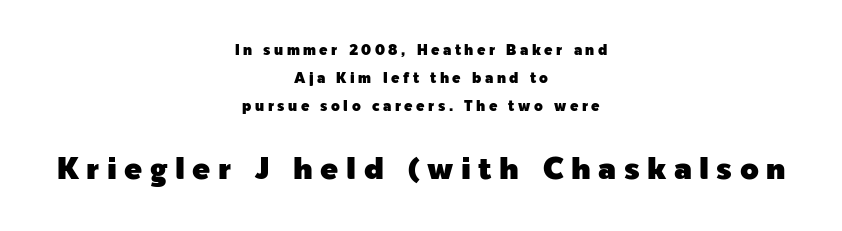
Leading: increased. The horizontal fit of the characters is loose and conspicuously gappy. Scale increases going downward across the two blocks. The zone under the glyphs is completely vacant. You could not count columns in this text — the font is proportionally spaced.
